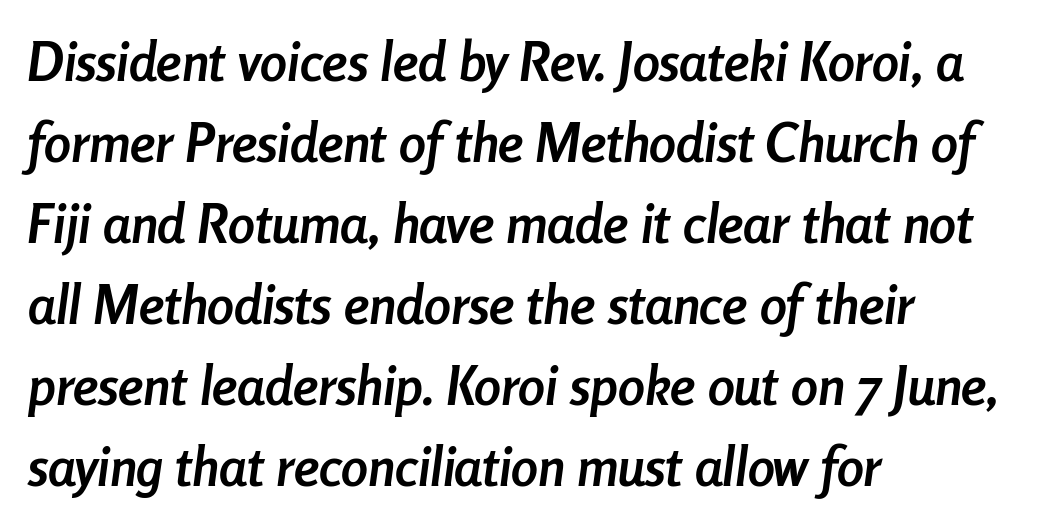
Q: Is the text bold? A: Yes.
Q: Is the text italic (slanted)? A: Yes, it leans right by about 8 degrees.
Q: Is the text underlined? A: No.
Q: How is the paragraph aligned? A: Left-aligned.
Q: Is the spacing between letters normal or unusually wide? A: Normal.
Q: Is the spacing between lines tight, normal or loose? A: Normal.
Q: Width (condensed, normal, or wide)? A: Condensed.
Q: Stroke contrast? A: Low.
Q: x-height? A: Medium.
Q: Monospaced? A: No.
